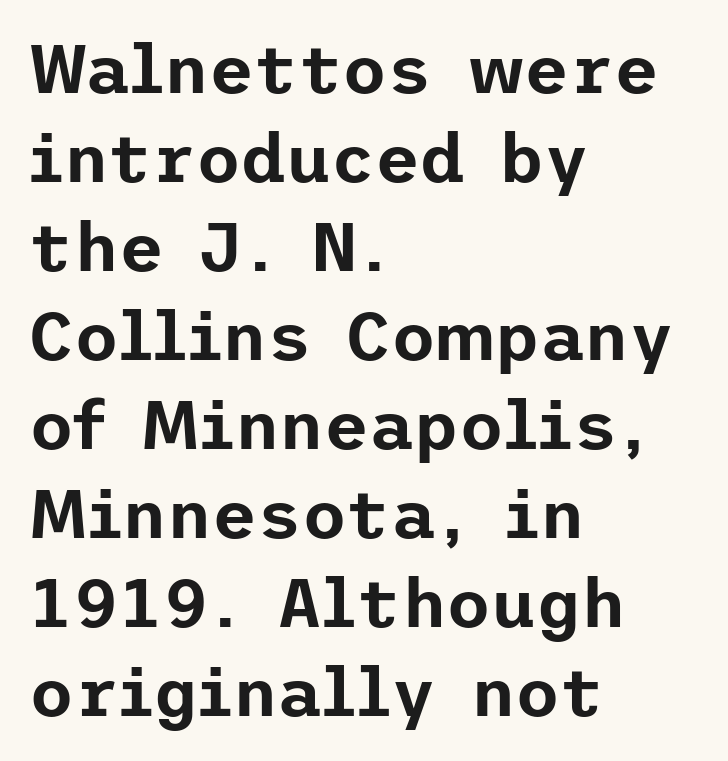
Q: Is the text italic (slanted)? A: No, it is upright.
Q: Is the typeface a serif or a sans-serif typeface? A: Sans-serif.
Q: Is the text underlined? A: No.
Q: How is the paragraph aligned? A: Left-aligned.
Q: Is the spacing between letters normal or unusually wide? A: Normal.
Q: Is the spacing between lines tight, normal or loose? A: Normal.
Q: Width (condensed, normal, or wide)? A: Normal.
Q: Stroke contrast? A: Low.
Q: x-height? A: Medium.
